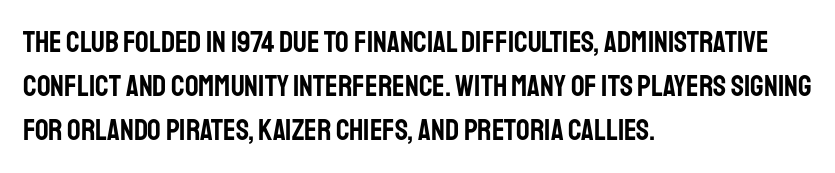
Q: Is the text italic (slanted)? A: No, it is upright.
Q: Is the typeface a serif or a sans-serif typeface? A: Sans-serif.
Q: Is the text underlined? A: No.
Q: How is the paragraph aligned? A: Left-aligned.
Q: Is the spacing between letters normal or unusually wide? A: Normal.
Q: Is the spacing between lines tight, normal or loose? A: Normal.
Q: Width (condensed, normal, or wide)? A: Condensed.
Q: Stroke contrast? A: Low.
Q: x-height? A: Large.
Q: Monospaced? A: No.
